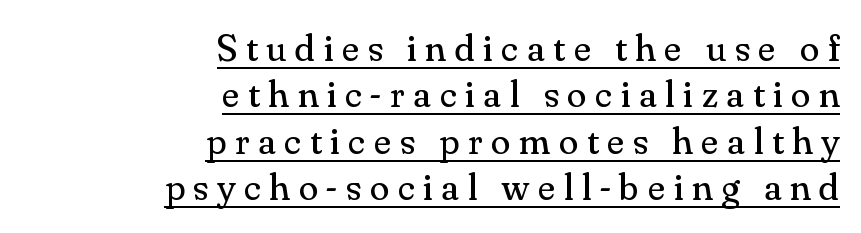
The font is comparable to plain body text, perhaps lighter. This rendering employs a face with finishing strokes, i.e., a serif. Rendered with straight, roman letterforms. A student would call this right alignment; a typographer would say flush right, rag left. Each letter keeps its own natural width here, so spacing adapts to shape. The gaps between neighbouring characters are conspicuously large.
